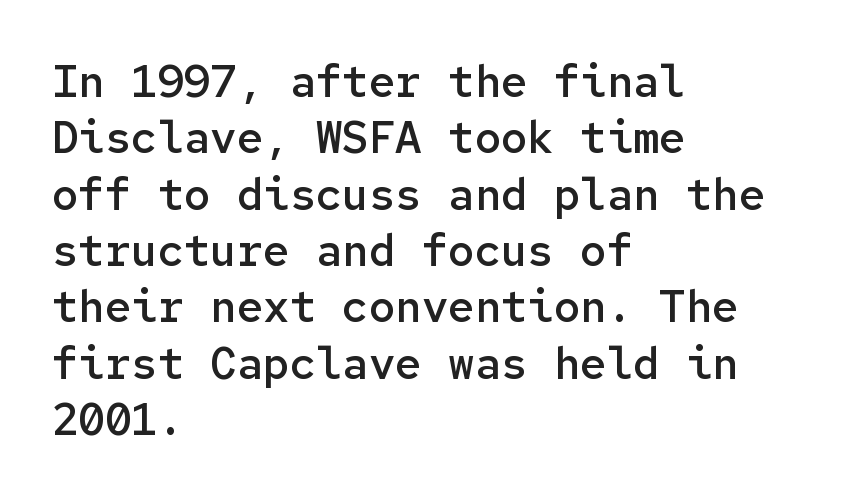
The image shows 44 px semibold sans-serif type, upright, monospaced; set left-aligned, normal line spacing (1.28x), normal letter spacing, not underlined; low stroke contrast and a medium x-height.
